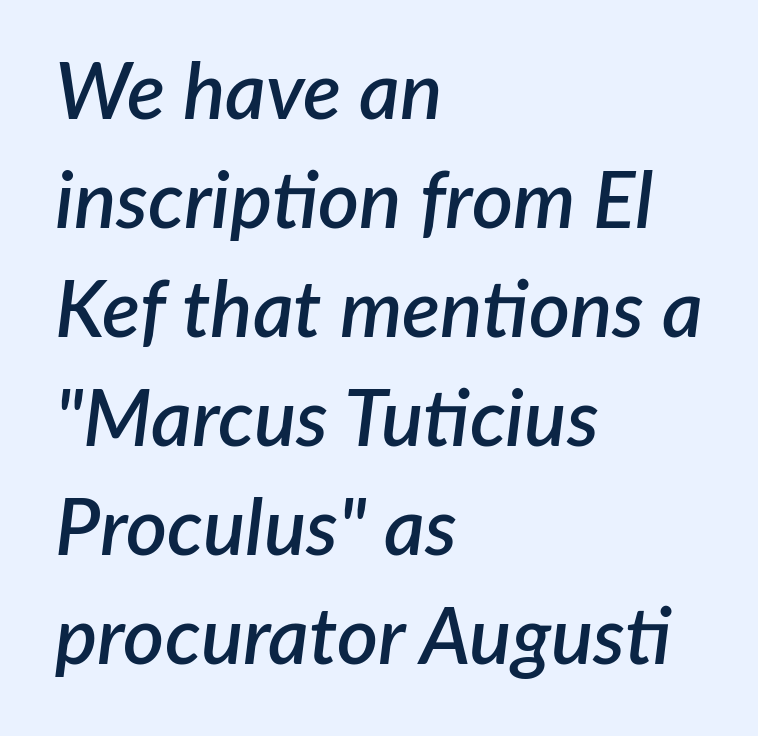
Q: Is the text bold? A: Semi-bold.
Q: Is the text italic (slanted)? A: Yes, it leans right by about 7 degrees.
Q: Is the text underlined? A: No.
Q: How is the paragraph aligned? A: Left-aligned.
Q: Is the spacing between letters normal or unusually wide? A: Normal.
Q: Is the spacing between lines tight, normal or loose? A: Normal.
Q: Width (condensed, normal, or wide)? A: Normal.
Q: Stroke contrast? A: Low.
Q: x-height? A: Medium.
Q: Monospaced? A: No.
